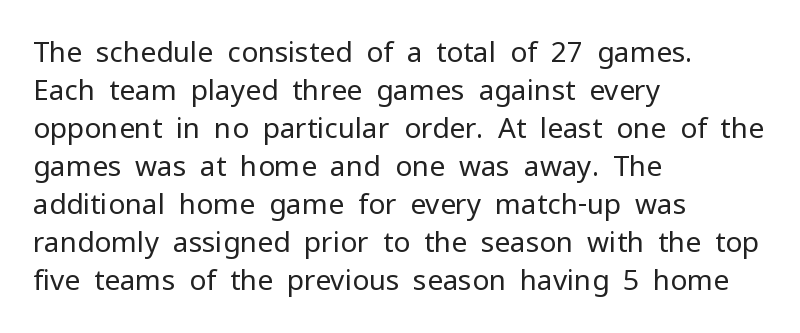
The face used here is rendered with its standard letterfit. Every character sits straight up, as roman type does. Baseline-to-baseline distance is the conventional proportion of letter height. These glyphs show unthickened strokes, regular width or finer. This is sans-serif lettering, the kind often seen on screens and signage. Check the space under the baseline: it is left empty.
